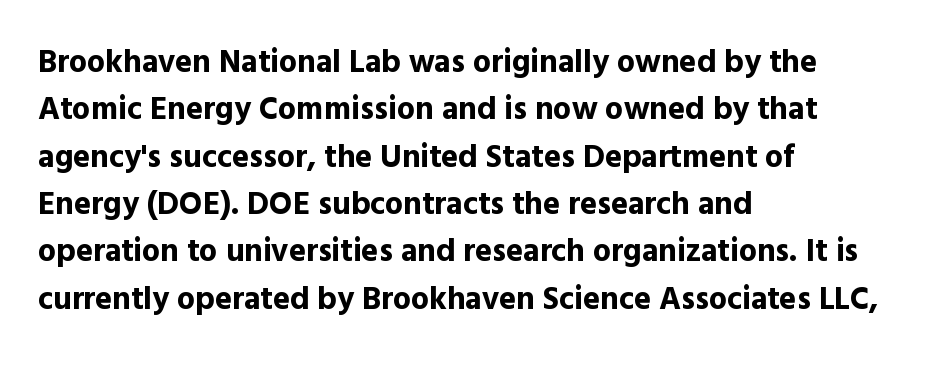
Q: Is the text bold? A: Yes.
Q: Is the text italic (slanted)? A: No, it is upright.
Q: Is the typeface a serif or a sans-serif typeface? A: Sans-serif.
Q: Is the text underlined? A: No.
Q: How is the paragraph aligned? A: Left-aligned.
Q: Is the spacing between letters normal or unusually wide? A: Normal.
Q: Is the spacing between lines tight, normal or loose? A: Normal.
Q: Width (condensed, normal, or wide)? A: Normal.
Q: x-height? A: Medium.
Q: Monospaced? A: No.
